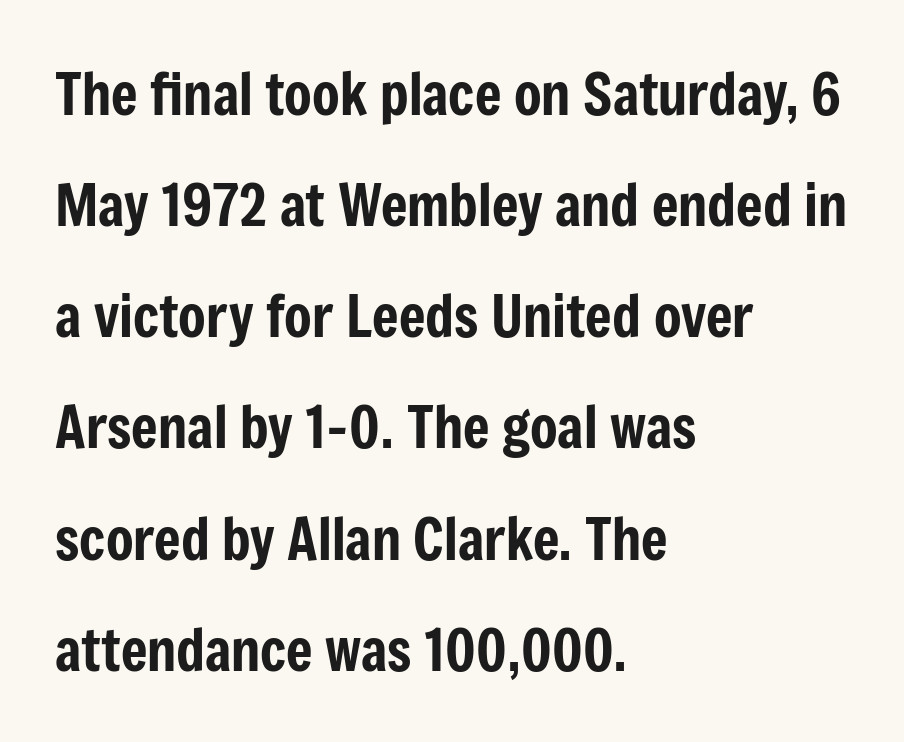
You could not count columns in this text — the font is proportionally spaced. Has an underline been added? It has not. The paragraph shown leans on its left margin. Notice how the stems are strictly vertical — no italics here.
